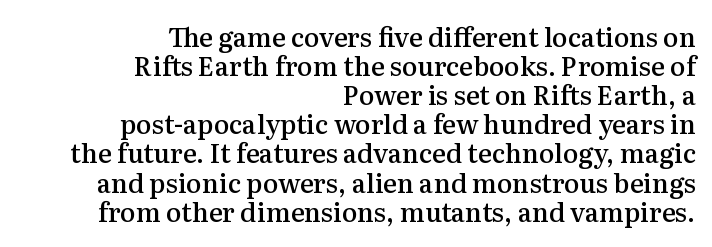
Q: Is the text bold? A: Semi-bold.
Q: Is the text italic (slanted)? A: No, it is upright.
Q: Is the text underlined? A: No.
Q: How is the paragraph aligned? A: Right-aligned.
Q: Is the spacing between letters normal or unusually wide? A: Normal.
Q: Is the spacing between lines tight, normal or loose? A: Tight.
